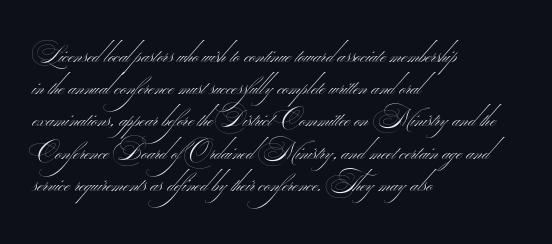
The image shows 25 px text type; set left-aligned, normal line spacing (1.29x), normal letter spacing, not underlined.
